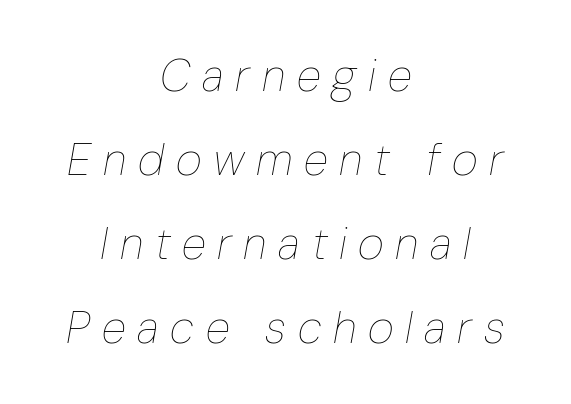
Q: Is the text bold? A: No.
Q: Is the text italic (slanted)? A: Yes, it leans right by about 10 degrees.
Q: Is the text underlined? A: No.
Q: How is the paragraph aligned? A: Centered.
Q: Is the spacing between letters normal or unusually wide? A: Unusually wide.
Q: Width (condensed, normal, or wide)? A: Condensed.
Q: Stroke contrast? A: Low.
Q: x-height? A: Medium.
Q: Monospaced? A: No.
